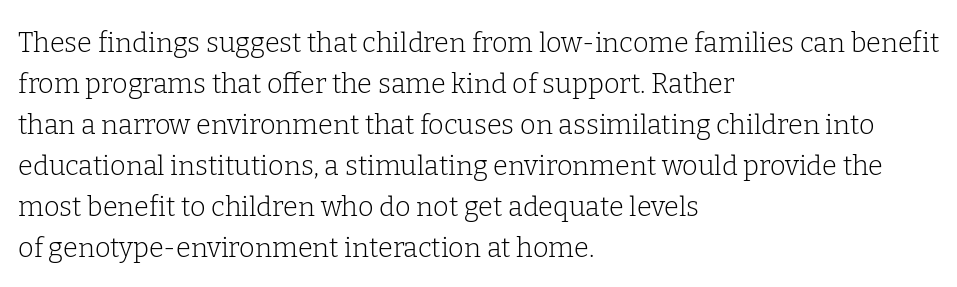
The image shows 27 px text type, upright; set left-aligned, normal line spacing (1.52x), normal letter spacing, not underlined.
